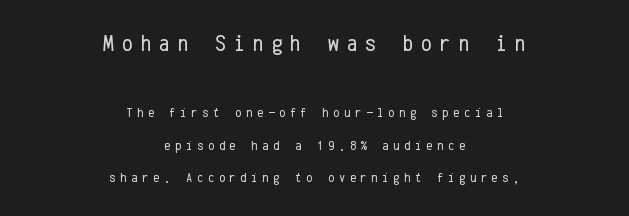
{"italic": "no", "bold": "no", "underline": "no", "align": "center", "line_spacing": "loose", "line_spacing_ratio": 2.3, "letter_spacing": "wide", "letter_spacing_em": 0.33, "larger_block": "first", "size_ratio": 1.71, "glyph_px": 24}
